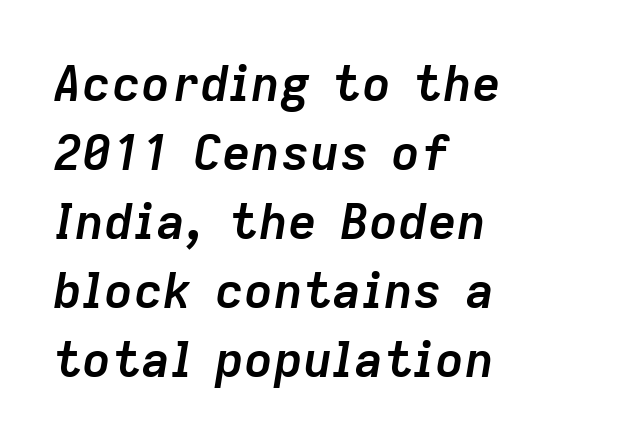
The image shows 49 px semibold type, italic (leaning right); set left-aligned, normal line spacing (1.41x), normal letter spacing, not underlined; low stroke contrast and a medium x-height.
